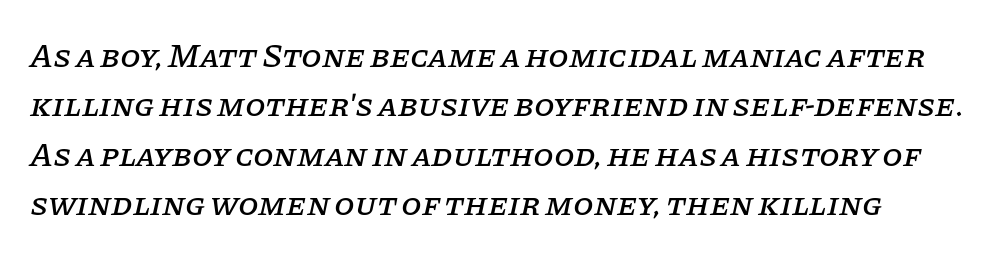
{"serif": "yes", "italic": "yes", "lean": "right", "slant_degrees": 11, "width": "normal", "stroke_contrast": "low", "x_height": "large", "monospaced": "no", "underline": "no", "line_spacing": "normal", "line_spacing_ratio": 1.5, "letter_spacing": "normal", "letter_spacing_em": 0.0, "glyph_px": 33}
